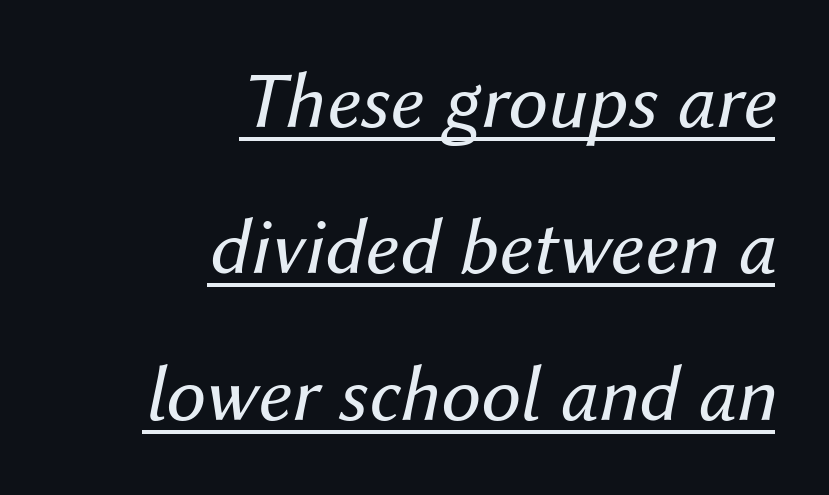
The face used here is proportionally spaced, like ordinary book or web type. A continuous stroke trails under the words, as in a hyperlink. The letterforms sit shoulder to shoulder at normal distance. Emphasis-style slanted type is in use. Is the block centered? No — it sits flush against the right margin. Weight: not bold — regular or lighter.
